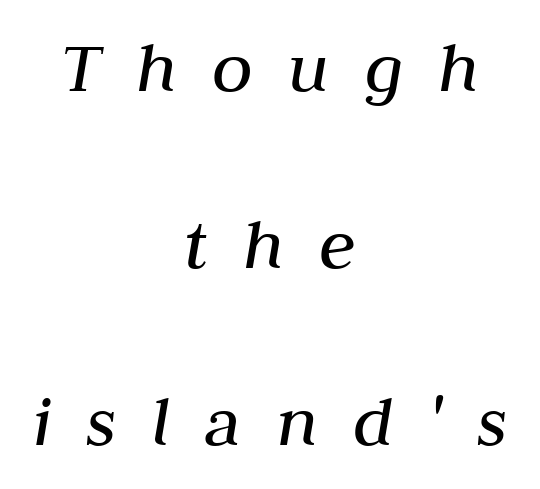
Each new line begins a long way beneath the previous one. Do the characters align in a grid? No, the font is proportional. The passage shown is not bold in any degree. Italic? Definitely — the glyphs are oblique. The compositor balanced each line on the midline. The passage shown has open, widely tracked lettering throughout.
